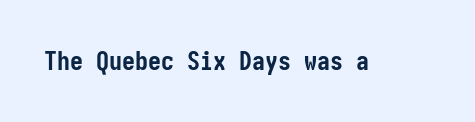
Q: Is the text bold? A: Yes.
Q: Is the text italic (slanted)? A: No, it is upright.
Q: Is the text underlined? A: No.
Q: Is the spacing between letters normal or unusually wide? A: Normal.
